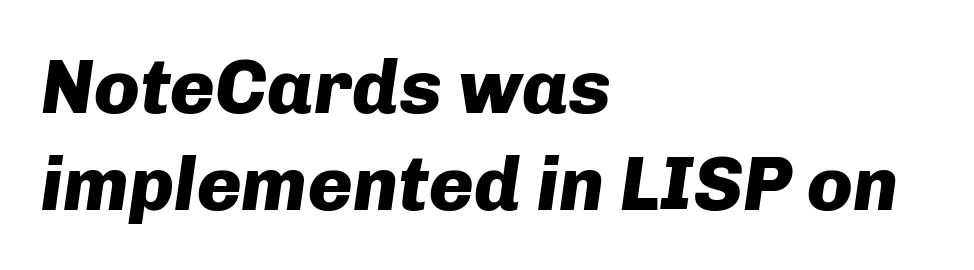
The image shows 76 px heavy type, italic (leaning right); set left-aligned, normal line spacing (1.27x), normal letter spacing, not underlined; low stroke contrast and a medium x-height.
